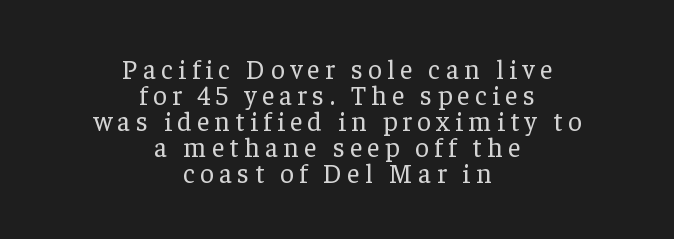
Q: Is the text bold? A: No.
Q: Is the text italic (slanted)? A: No, it is upright.
Q: Is the text underlined? A: No.
Q: How is the paragraph aligned? A: Centered.
Q: Is the spacing between letters normal or unusually wide? A: Unusually wide.
Q: Is the spacing between lines tight, normal or loose? A: Tight.
